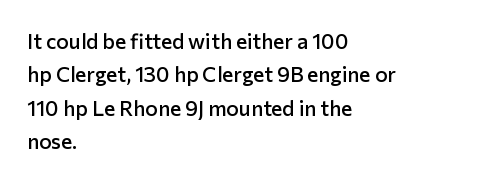
The image shows 21 px text type, upright; set left-aligned, normal line spacing (1.59x), normal letter spacing, not underlined.
